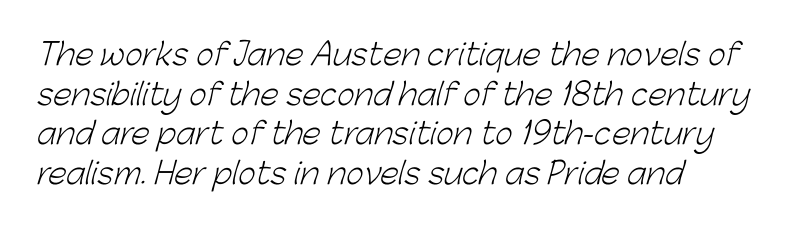
Glance below the letters and you will spot only blank space. Typographically, this falls in the sans-serif category. Is the letter spacing exaggerated? No — it looks like the ordinary default. Varying glyph widths throughout — classic text-font behaviour.
